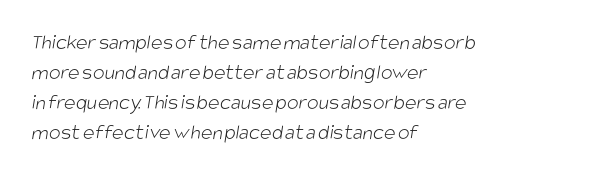
Observe the ordinary spacing: letters are neighbours, not strangers. Reading down the block, your eye returns to a fixed left position each line. Summary of weight: not heavy and not bold. Clear beneath every line of the passage. A normal amount of white space separates one row of letters from the next.
